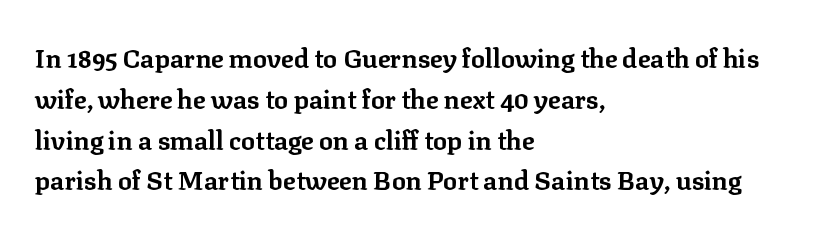
{"italic": "no", "bold": "yes", "underline": "no", "align": "left", "line_spacing": "normal", "line_spacing_ratio": 1.57, "letter_spacing": "normal", "letter_spacing_em": 0.0, "glyph_px": 26}
